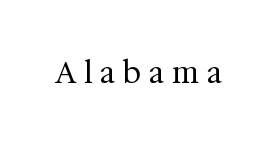
Q: Is the text bold? A: No.
Q: Is the text italic (slanted)? A: No, it is upright.
Q: Is the typeface a serif or a sans-serif typeface? A: Serif.
Q: Is the text underlined? A: No.
Q: Is the spacing between letters normal or unusually wide? A: Unusually wide.
Q: Width (condensed, normal, or wide)? A: Normal.
Q: Stroke contrast? A: Medium.
Q: x-height? A: Medium.
Q: Monospaced? A: No.
